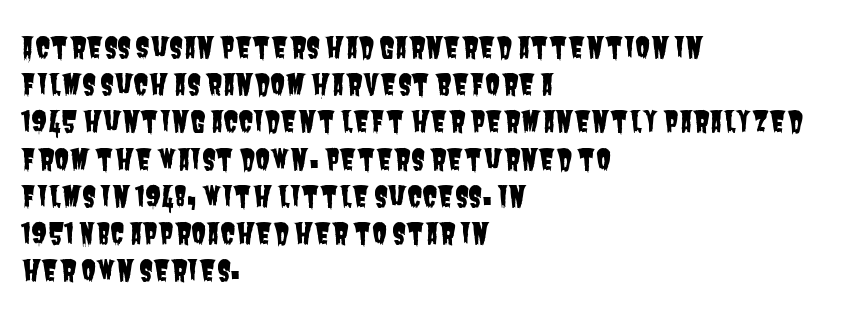
Q: Is the typeface a serif or a sans-serif typeface? A: Sans-serif.
Q: Is the text underlined? A: No.
Q: How is the paragraph aligned? A: Left-aligned.
Q: Is the spacing between letters normal or unusually wide? A: Normal.
Q: Is the spacing between lines tight, normal or loose? A: Normal.
Q: Width (condensed, normal, or wide)? A: Condensed.
Q: Stroke contrast? A: Low.
Q: x-height? A: Large.
Q: Monospaced? A: No.
